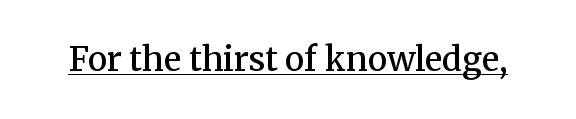
Q: Is the text bold? A: Semi-bold.
Q: Is the text italic (slanted)? A: No, it is upright.
Q: Is the typeface a serif or a sans-serif typeface? A: Serif.
Q: Is the text underlined? A: Yes.
Q: Is the spacing between letters normal or unusually wide? A: Normal.
Q: Width (condensed, normal, or wide)? A: Normal.
Q: Stroke contrast? A: Medium.
Q: x-height? A: Medium.
Q: Monospaced? A: No.
